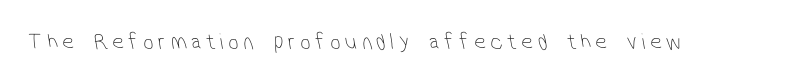
Q: Is the text bold? A: No.
Q: Is the text underlined? A: No.
Q: Is the spacing between letters normal or unusually wide? A: Unusually wide.
